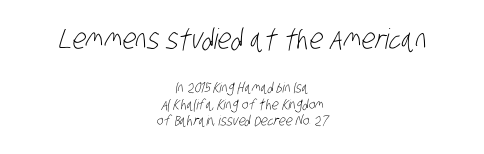
The image shows 28 px light, condensed sans-serif type; set centered, line spacing 1.18x, normal letter spacing, not underlined; the first (top) block is 2.0x larger; low stroke contrast and a large x-height.
